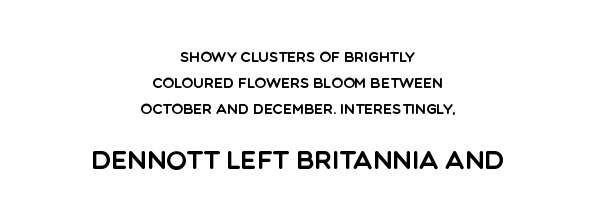
The image shows 25 px text type, upright; set centered, line spacing 1.85x, normal letter spacing, not underlined; the second (bottom) block is 1.79x larger.
